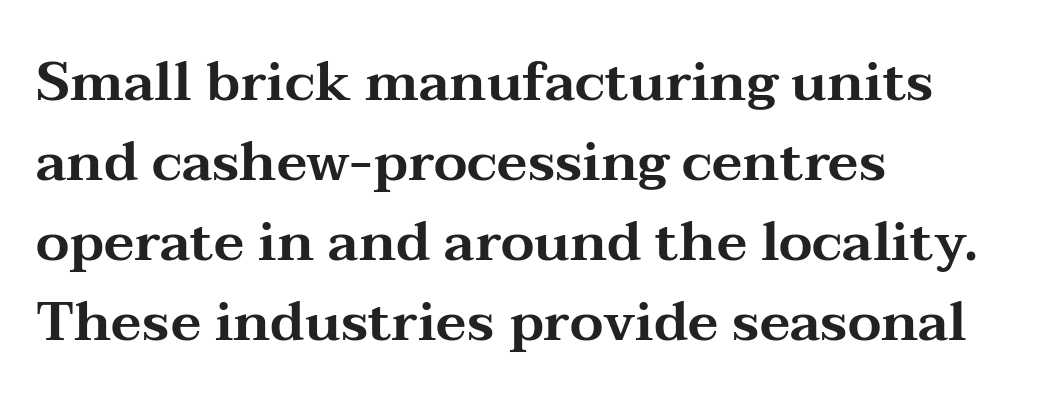
Q: Is the text italic (slanted)? A: No, it is upright.
Q: Is the typeface a serif or a sans-serif typeface? A: Serif.
Q: Is the text underlined? A: No.
Q: How is the paragraph aligned? A: Left-aligned.
Q: Is the spacing between letters normal or unusually wide? A: Normal.
Q: Is the spacing between lines tight, normal or loose? A: Normal.
Q: Width (condensed, normal, or wide)? A: Wide.
Q: Stroke contrast? A: Medium.
Q: x-height? A: Medium.
Q: Monospaced? A: No.
